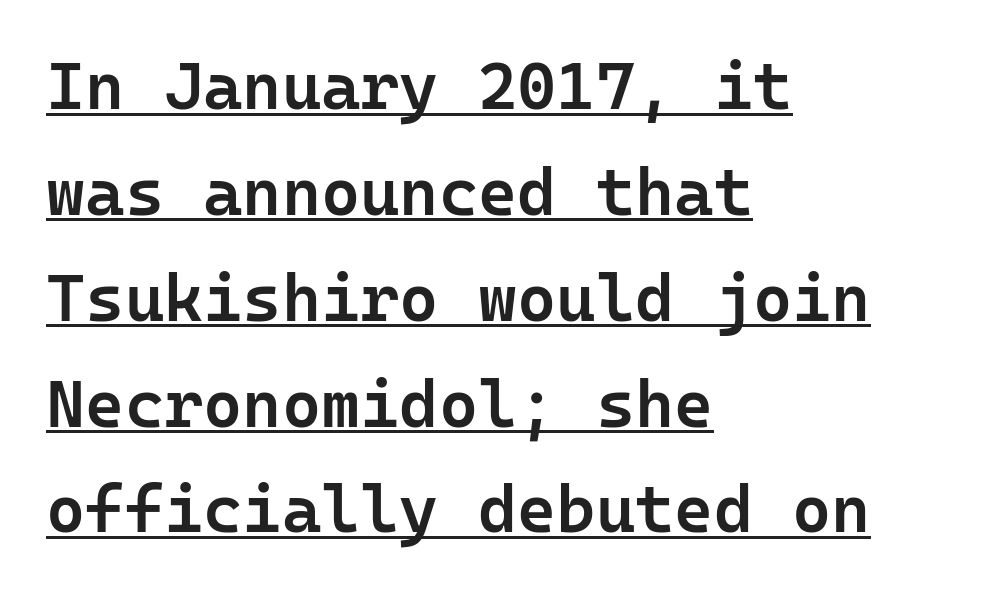
Q: Is the text bold? A: Semi-bold.
Q: Is the text italic (slanted)? A: No, it is upright.
Q: Is the typeface a serif or a sans-serif typeface? A: Sans-serif.
Q: Is the text underlined? A: Yes.
Q: How is the paragraph aligned? A: Left-aligned.
Q: Is the spacing between letters normal or unusually wide? A: Normal.
Q: Is the spacing between lines tight, normal or loose? A: Normal.
Q: Width (condensed, normal, or wide)? A: Normal.
Q: Stroke contrast? A: Low.
Q: x-height? A: Medium.
Q: Monospaced? A: Yes.
